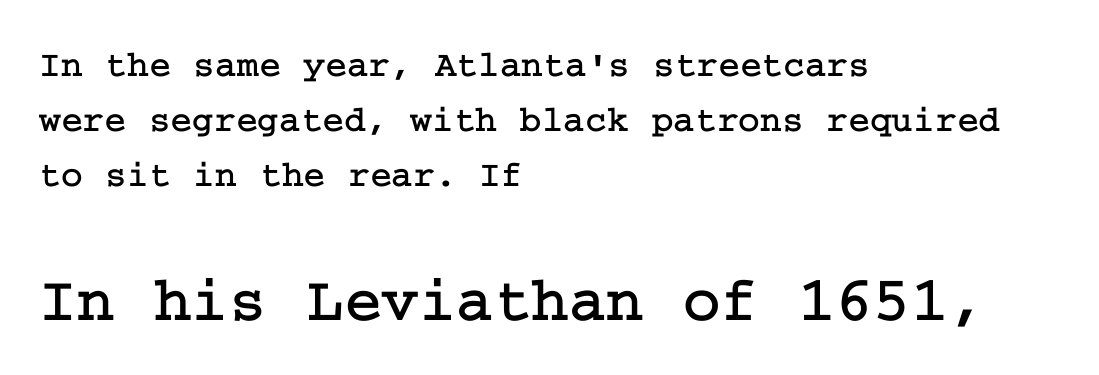
Q: Is the text italic (slanted)? A: No, it is upright.
Q: Is the typeface a serif or a sans-serif typeface? A: Serif.
Q: Is the text underlined? A: No.
Q: How is the paragraph aligned? A: Left-aligned.
Q: Is the spacing between letters normal or unusually wide? A: Normal.
Q: Is the spacing between lines tight, normal or loose? A: Normal.
Q: Which block of text is set in a larger size, the first (top) or the second (bottom)? A: The second (bottom) one.
Q: Width (condensed, normal, or wide)? A: Normal.
Q: Stroke contrast? A: Low.
Q: x-height? A: Medium.
